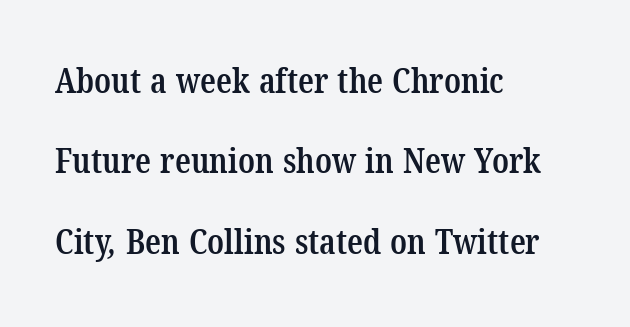
Q: Is the text bold? A: Semi-bold.
Q: Is the typeface a serif or a sans-serif typeface? A: Serif.
Q: Is the text underlined? A: No.
Q: How is the paragraph aligned? A: Left-aligned.
Q: Is the spacing between letters normal or unusually wide? A: Normal.
Q: Is the spacing between lines tight, normal or loose? A: Loose.
Q: Width (condensed, normal, or wide)? A: Condensed.
Q: Stroke contrast? A: Low.
Q: x-height? A: Medium.
Q: Monospaced? A: No.
